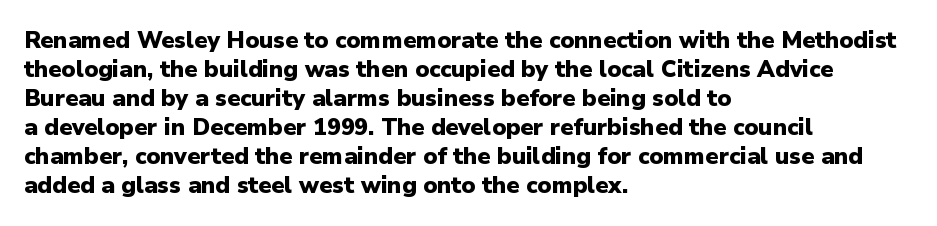
The typography opts for an upright posture over an oblique one. What weight is shown? A full bold with thick strokes. How would I describe the line gaps? Plain and ordinary. Each line starts at the same left margin while the right side varies.
